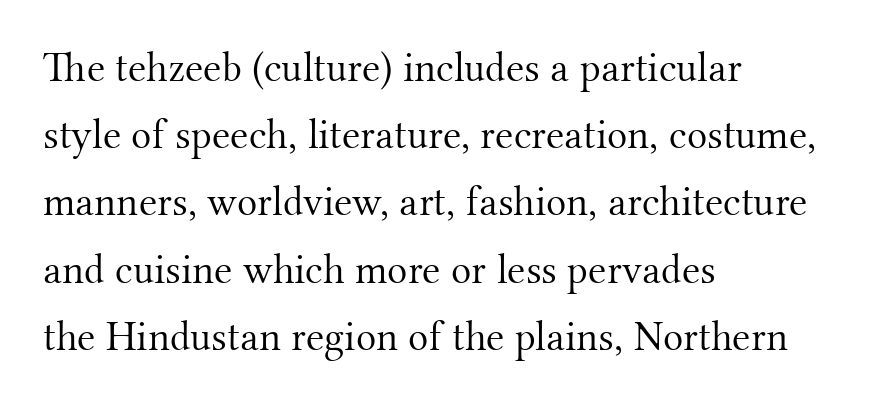
{"serif": "yes", "italic": "no", "bold": "no", "weight": "light", "width": "normal", "stroke_contrast": "medium", "x_height": "small", "monospaced": "no", "underline": "no", "align": "left", "line_spacing": "normal", "line_spacing_ratio": 1.6, "letter_spacing": "normal", "letter_spacing_em": 0.0, "glyph_px": 42}
